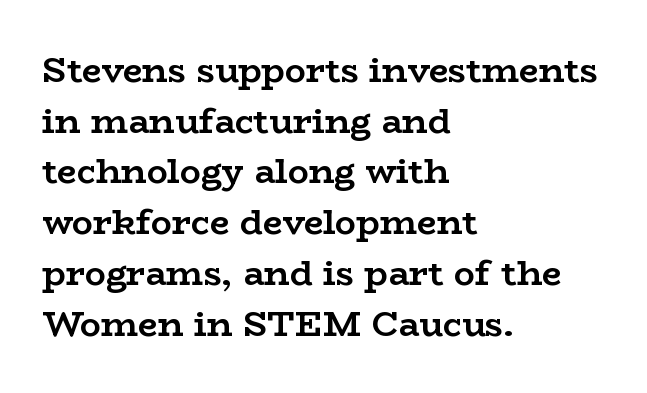
{"serif": "yes", "italic": "no", "bold": "yes", "weight": "semibold", "width": "wide", "stroke_contrast": "low", "x_height": "medium", "monospaced": "no", "underline": "no", "align": "left", "line_spacing": "normal", "line_spacing_ratio": 1.45, "letter_spacing": "normal", "letter_spacing_em": 0.0, "glyph_px": 35}
